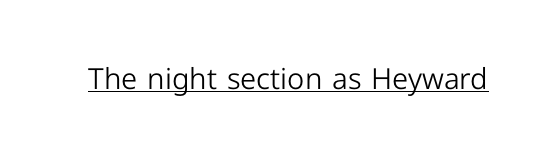
{"serif": "no", "italic": "no", "bold": "no", "weight": "light", "width": "normal", "stroke_contrast": "low", "x_height": "medium", "monospaced": "no", "underline": "yes", "letter_spacing": "normal", "letter_spacing_em": 0.0, "glyph_px": 29}
